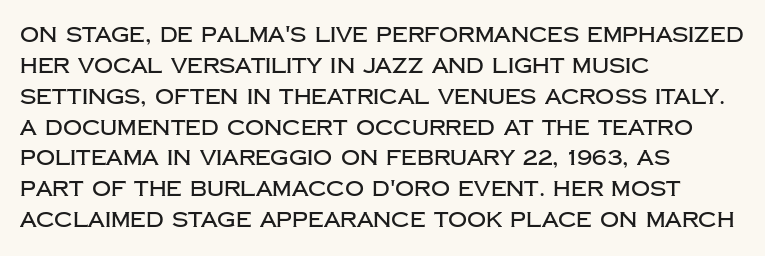
There is no visible air inserted between adjacent glyphs. Alignment: flush left. The words here are not underlined. The axis of the letterforms is exactly vertical. The designer left line spacing at the default.
